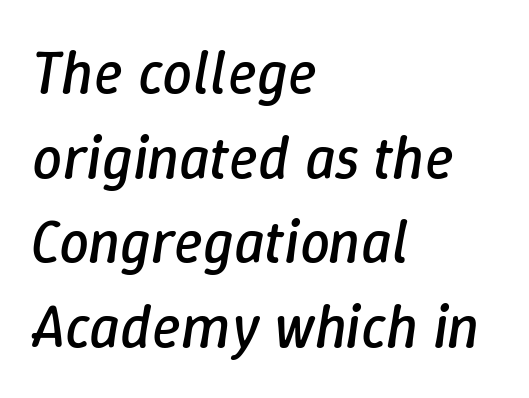
Here the designer chose a conventional face with non-uniform glyph widths. Evenly set lines give the paragraph a standard silhouette. The compositor pushed each line to the left boundary. Honestly, there is no underline to notice here at all.
